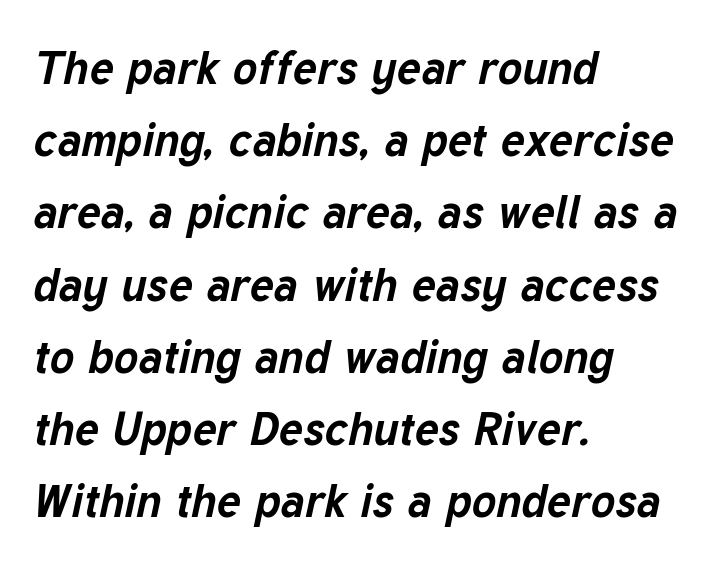
The image shows 46 px bold type, italic (leaning right); set left-aligned, normal line spacing (1.57x), normal letter spacing, not underlined; low stroke contrast and a medium x-height.
